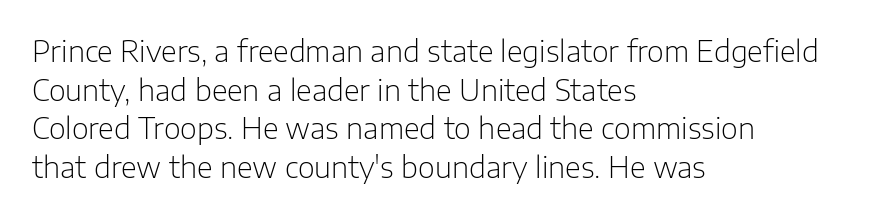
Leading matches the norm, producing a regular column. No chunkiness to these letters — they're not bold. Style check: upright. The rendering uses natural spacing where letterforms have individual widths.
